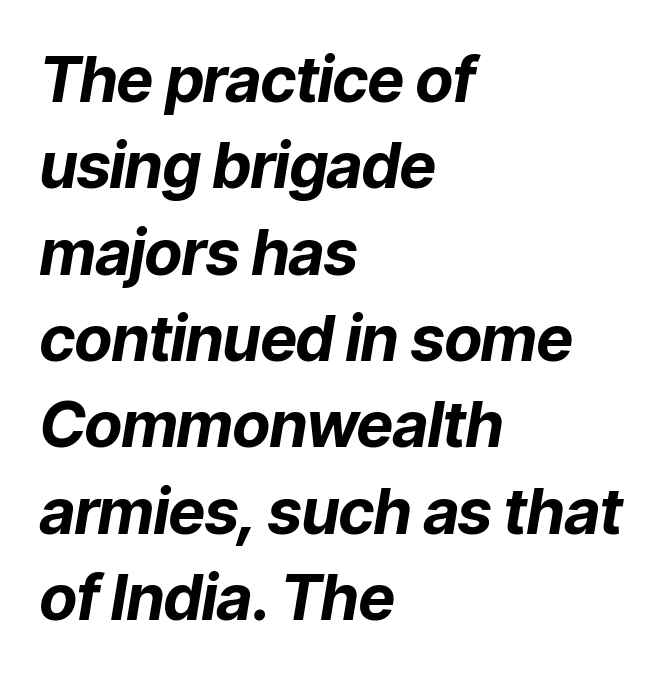
{"italic": "yes", "lean": "right", "slant_degrees": 9, "bold": "yes", "weight": "bold", "width": "normal", "stroke_contrast": "low", "x_height": "medium", "monospaced": "no", "underline": "no", "align": "left", "line_spacing": "normal", "line_spacing_ratio": 1.37, "letter_spacing": "normal", "letter_spacing_em": 0.0, "glyph_px": 63}
